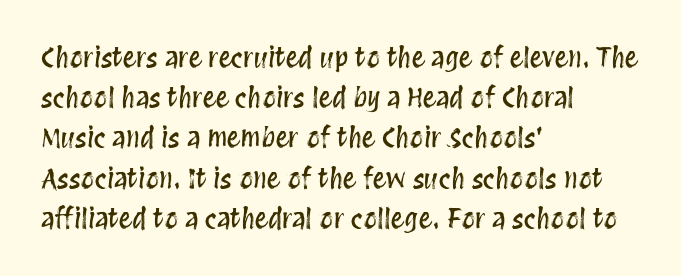
The image shows 27 px text type, upright; set left-aligned, normal line spacing (1.49x), normal letter spacing, not underlined.
